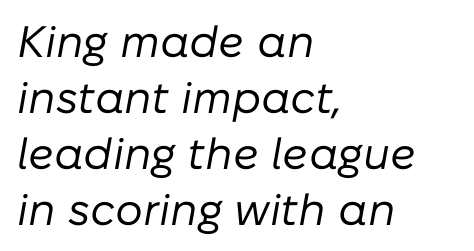
The letters sit at their default tracking, neither squeezed nor spread. Unmarked baselines from the first word to the last. Baseline-to-baseline distance is the conventional proportion of letter height. The rendering uses natural spacing where letterforms have individual widths. Layout note: lines flush left.
